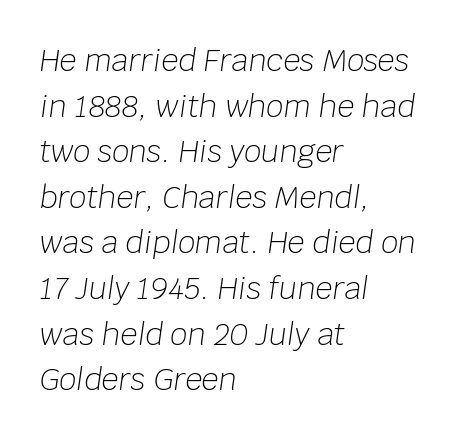
The image shows 30 px light type, italic (leaning right); set left-aligned, normal line spacing (1.52x), normal letter spacing, not underlined; low stroke contrast and a large x-height.
